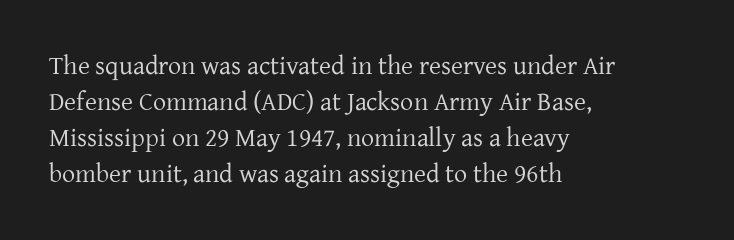
The image shows 26 px text type, upright; set left-aligned, normal line spacing (1.39x), normal letter spacing, not underlined.
